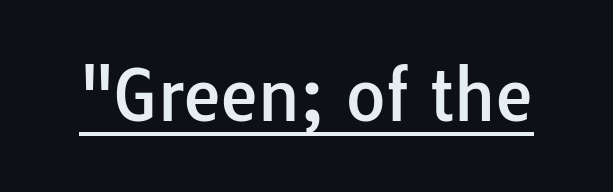
Q: Is the text italic (slanted)? A: No, it is upright.
Q: Is the typeface a serif or a sans-serif typeface? A: Sans-serif.
Q: Is the text underlined? A: Yes.
Q: Is the spacing between letters normal or unusually wide? A: Normal.
Q: Width (condensed, normal, or wide)? A: Normal.
Q: Stroke contrast? A: Low.
Q: x-height? A: Medium.
Q: Monospaced? A: No.
